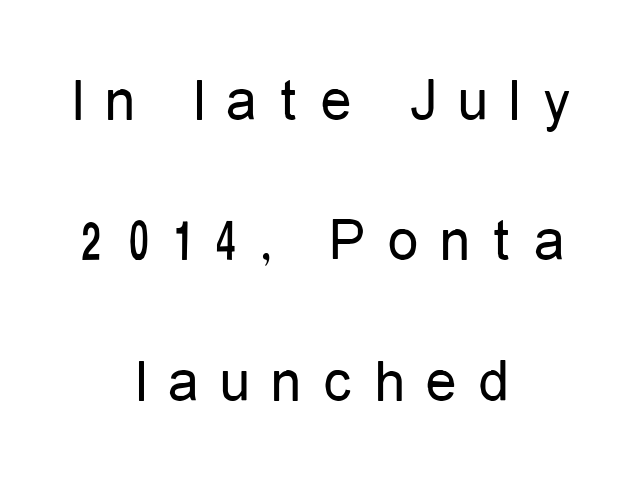
Q: Is the text bold? A: No.
Q: Is the text italic (slanted)? A: No, it is upright.
Q: Is the typeface a serif or a sans-serif typeface? A: Sans-serif.
Q: Is the text underlined? A: No.
Q: How is the paragraph aligned? A: Centered.
Q: Is the spacing between letters normal or unusually wide? A: Unusually wide.
Q: Is the spacing between lines tight, normal or loose? A: Loose.
Q: Width (condensed, normal, or wide)? A: Condensed.
Q: Stroke contrast? A: Low.
Q: x-height? A: Medium.
Q: Monospaced? A: No.
